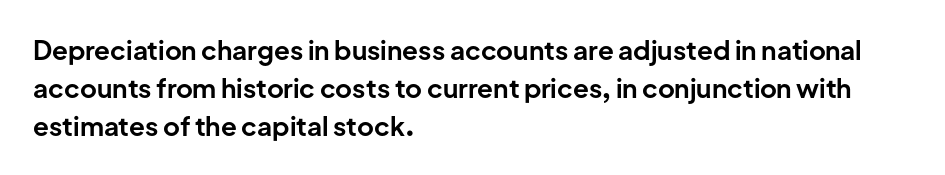
Horizontal alignment here is leftward, the default for most running prose. Nothing unusual about the tracking: characters are spaced as the font intends. Students, observe: this is what conventionally led text looks like. Does the lettering tilt? It doesn't — this is upright.
